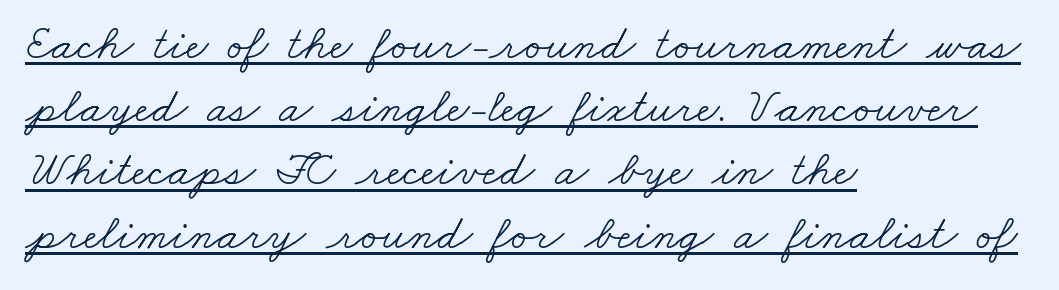
Q: Is the text bold? A: No.
Q: Is the typeface a serif or a sans-serif typeface? A: Serif.
Q: Is the text underlined? A: Yes.
Q: How is the paragraph aligned? A: Left-aligned.
Q: Is the spacing between letters normal or unusually wide? A: Normal.
Q: Is the spacing between lines tight, normal or loose? A: Normal.
Q: Width (condensed, normal, or wide)? A: Wide.
Q: Stroke contrast? A: Low.
Q: x-height? A: Small.
Q: Monospaced? A: No.
